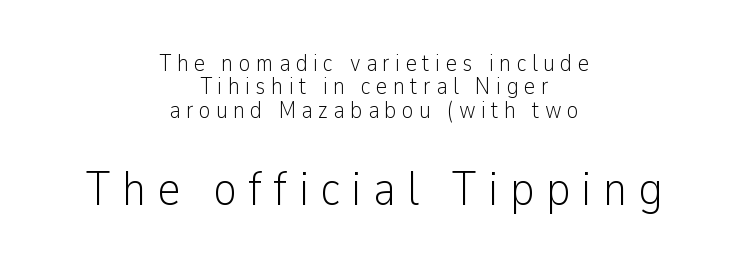
Q: Is the text bold? A: No.
Q: Is the text italic (slanted)? A: No, it is upright.
Q: Is the typeface a serif or a sans-serif typeface? A: Sans-serif.
Q: Is the text underlined? A: No.
Q: How is the paragraph aligned? A: Centered.
Q: Is the spacing between letters normal or unusually wide? A: Unusually wide.
Q: Is the spacing between lines tight, normal or loose? A: Tight.
Q: Which block of text is set in a larger size, the first (top) or the second (bottom)? A: The second (bottom) one.
Q: Width (condensed, normal, or wide)? A: Condensed.
Q: Stroke contrast? A: Low.
Q: x-height? A: Medium.
Q: Monospaced? A: No.
